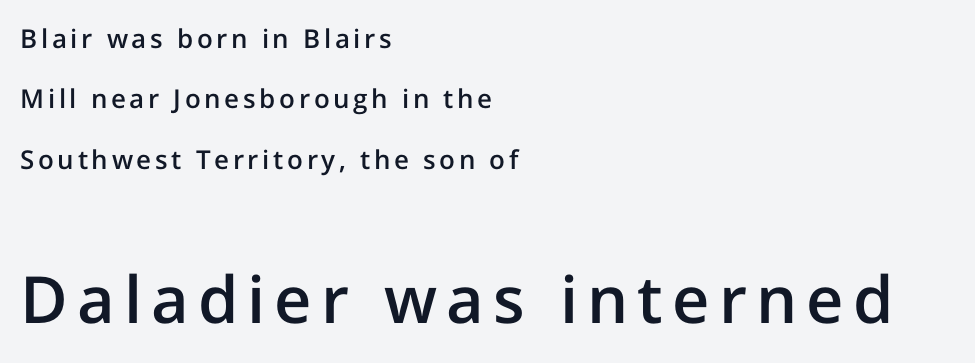
This is sans-serif lettering, the kind often seen on screens and signage. Whoever set this chose breathing room over compactness in the vertical rhythm. Underlining? Definitely not there. Compare the two chunks: the lower has the greater cap height. Line starts are locked; line ends wander. Rendered with straight, roman letterforms.
